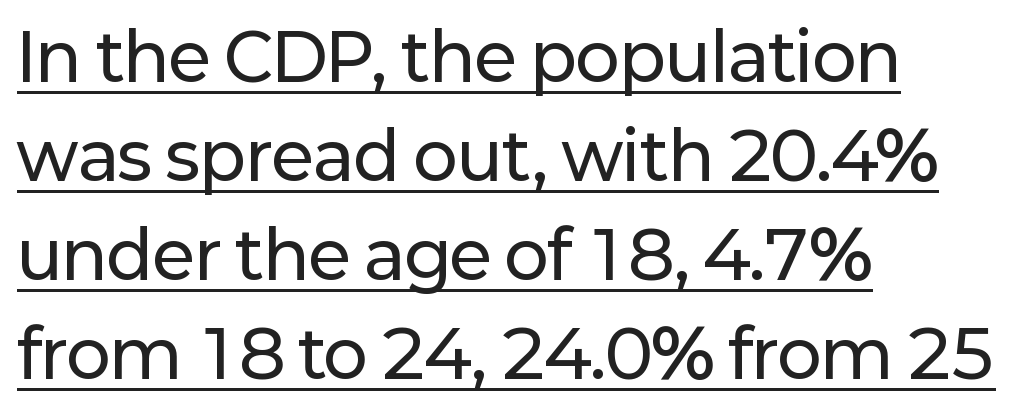
Q: Is the text italic (slanted)? A: No, it is upright.
Q: Is the typeface a serif or a sans-serif typeface? A: Sans-serif.
Q: Is the text underlined? A: Yes.
Q: How is the paragraph aligned? A: Left-aligned.
Q: Is the spacing between letters normal or unusually wide? A: Normal.
Q: Is the spacing between lines tight, normal or loose? A: Normal.
Q: Width (condensed, normal, or wide)? A: Normal.
Q: Stroke contrast? A: Low.
Q: x-height? A: Medium.
Q: Monospaced? A: No.
